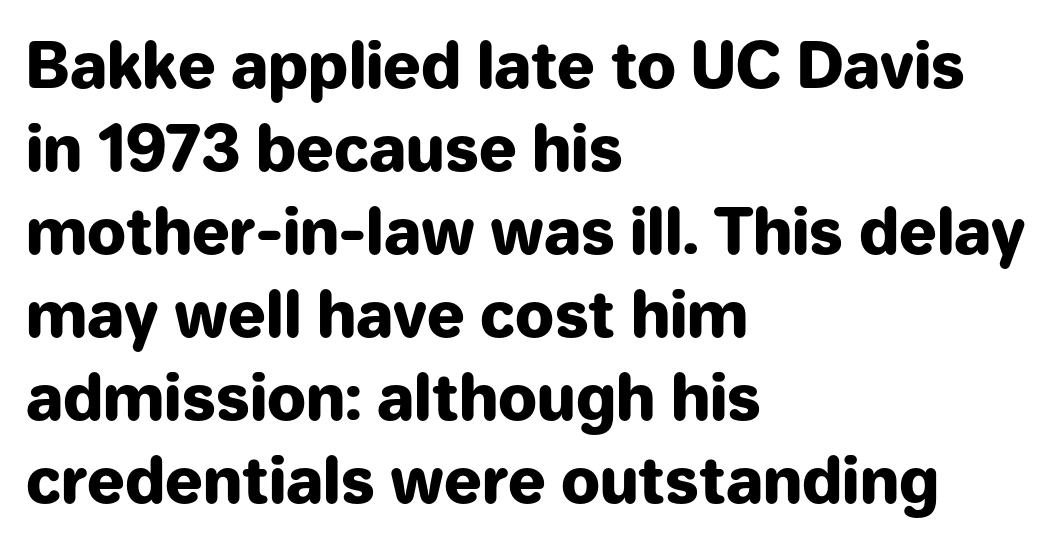
Proportional: the letters do not fall into vertical columns. How would I describe the line gaps? Plain and ordinary. No feet cap the strokes, marking this as sans-serif type. Heavy, bold letterforms. Check the space under the baseline: it is left empty. The horizontal fit of the characters is conventional and even.
